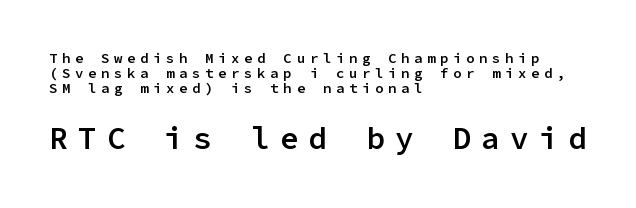
{"serif": "no", "italic": "no", "bold": "semi", "weight": "semibold", "width": "normal", "stroke_contrast": "low", "x_height": "medium", "monospaced": "yes", "underline": "no", "align": "left", "line_spacing": "tight", "line_spacing_ratio": 1.06, "letter_spacing": "wide", "letter_spacing_em": 0.33, "larger_block": "second", "size_ratio": 2.21, "glyph_px": 31}
